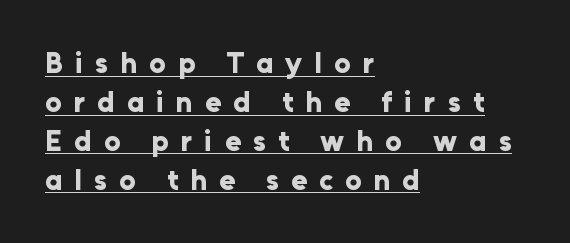
Posture: upright roman. You could not count columns in this text — the font is proportionally spaced. Honestly, the letter spacing is so wide it's the main thing you notice. Heavy-handed strokes throughout: this text is bold. Casual observation: everything's shoved over to the left. A typesetter would label this face a sans.
